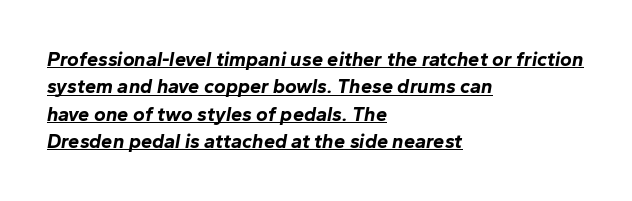
{"italic": "yes", "lean": "right", "slant_degrees": 10, "bold": "yes", "underline": "yes", "align": "left", "line_spacing": "normal", "line_spacing_ratio": 1.37, "letter_spacing": "normal", "letter_spacing_em": 0.0, "glyph_px": 20}
